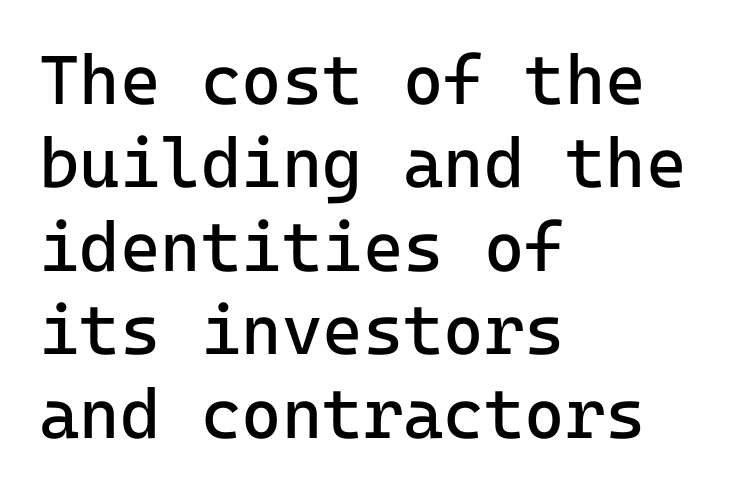
The image shows 69 px regular-weight sans-serif type, upright, monospaced; set left-aligned, line spacing 1.21x, normal letter spacing, not underlined; low stroke contrast and a medium x-height.
